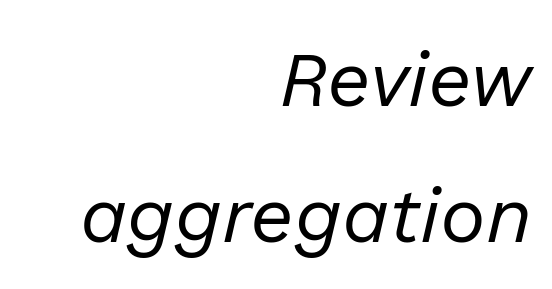
Q: Is the text bold? A: No.
Q: Is the text italic (slanted)? A: Yes, it leans right by about 13 degrees.
Q: Is the text underlined? A: No.
Q: How is the paragraph aligned? A: Right-aligned.
Q: Is the spacing between letters normal or unusually wide? A: Normal.
Q: Width (condensed, normal, or wide)? A: Normal.
Q: Stroke contrast? A: Low.
Q: x-height? A: Medium.
Q: Monospaced? A: No.
